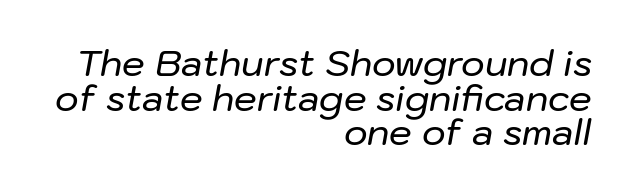
The image shows 36 px text type, italic (leaning right); set right-aligned, tight line spacing (0.96x), normal letter spacing, not underlined; low stroke contrast and a medium x-height.
